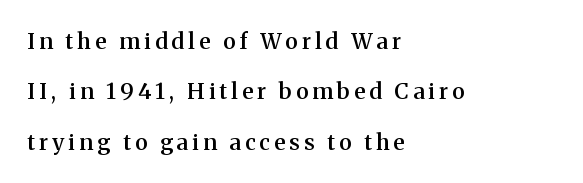
Q: Is the text bold? A: Semi-bold.
Q: Is the text italic (slanted)? A: No, it is upright.
Q: Is the text underlined? A: No.
Q: How is the paragraph aligned? A: Left-aligned.
Q: Is the spacing between lines tight, normal or loose? A: Loose.
